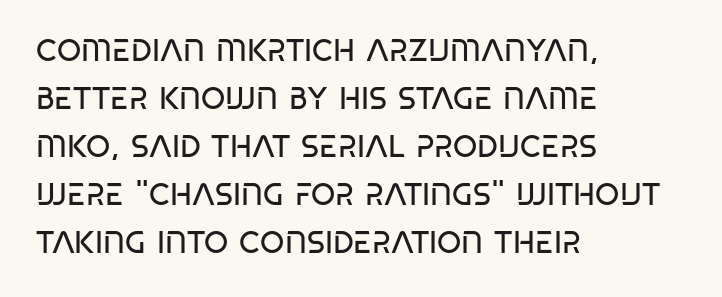
The image shows 31 px regular-weight, condensed sans-serif type, upright; set left-aligned, normal line spacing (1.55x), normal letter spacing, not underlined; low stroke contrast and a large x-height.
